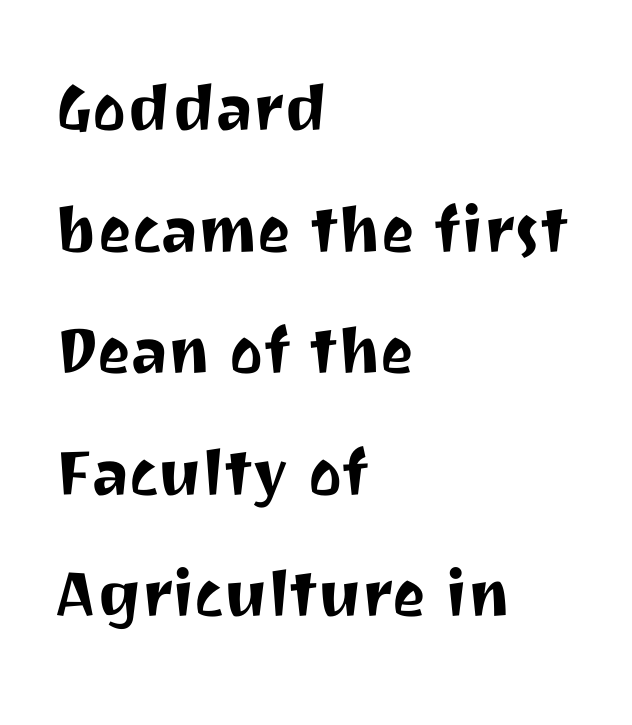
Is the block centered? No — it sits flush against the left margin. Check where the strokes stop: nothing finishes them off — pure sans. The leading is moderate, giving the passage an even texture. Tall strokes in this sample are plumb rather than angled. Words float on clear page, feet unadorned. The tracking reads as untouched default to a designer's eye.
